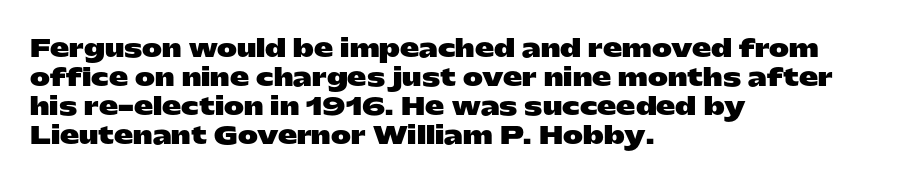
{"italic": "no", "bold": "yes", "underline": "no", "align": "left", "line_spacing_ratio": 1.21, "letter_spacing": "normal", "letter_spacing_em": 0.0, "glyph_px": 24}
